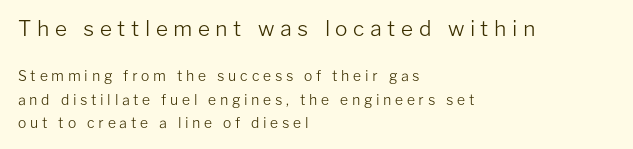
Q: Is the text bold? A: No.
Q: Is the text italic (slanted)? A: No, it is upright.
Q: Is the text underlined? A: No.
Q: How is the paragraph aligned? A: Left-aligned.
Q: Is the spacing between letters normal or unusually wide? A: Unusually wide.
Q: Is the spacing between lines tight, normal or loose? A: Normal.
Q: Which block of text is set in a larger size, the first (top) or the second (bottom)? A: The first (top) one.
